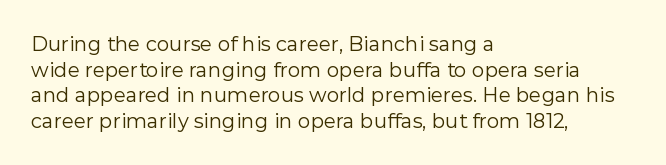
Q: Is the text bold? A: No.
Q: Is the text italic (slanted)? A: No, it is upright.
Q: Is the text underlined? A: No.
Q: How is the paragraph aligned? A: Left-aligned.
Q: Is the spacing between letters normal or unusually wide? A: Normal.
Q: Is the spacing between lines tight, normal or loose? A: Normal.
